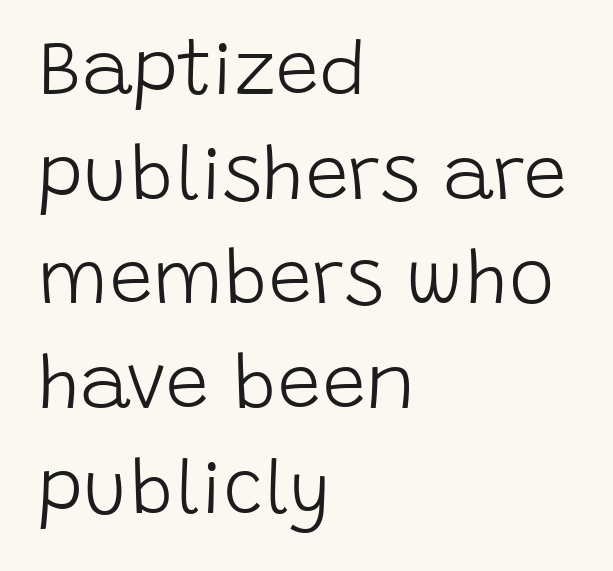
Q: Is the text bold? A: No.
Q: Is the text italic (slanted)? A: No, it is upright.
Q: Is the typeface a serif or a sans-serif typeface? A: Sans-serif.
Q: Is the text underlined? A: No.
Q: How is the paragraph aligned? A: Left-aligned.
Q: Is the spacing between letters normal or unusually wide? A: Normal.
Q: Is the spacing between lines tight, normal or loose? A: Normal.
Q: Width (condensed, normal, or wide)? A: Normal.
Q: Stroke contrast? A: Low.
Q: x-height? A: Large.
Q: Monospaced? A: No.
